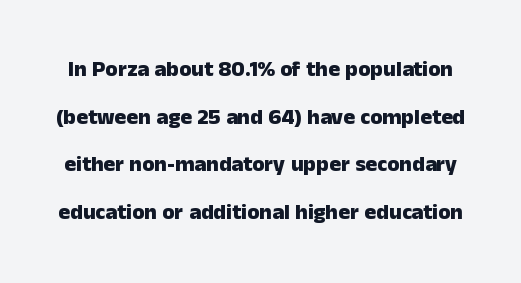
{"italic": "no", "bold": "yes", "underline": "no", "line_spacing": "loose", "line_spacing_ratio": 2.17, "letter_spacing": "normal", "letter_spacing_em": 0.0, "glyph_px": 22}
